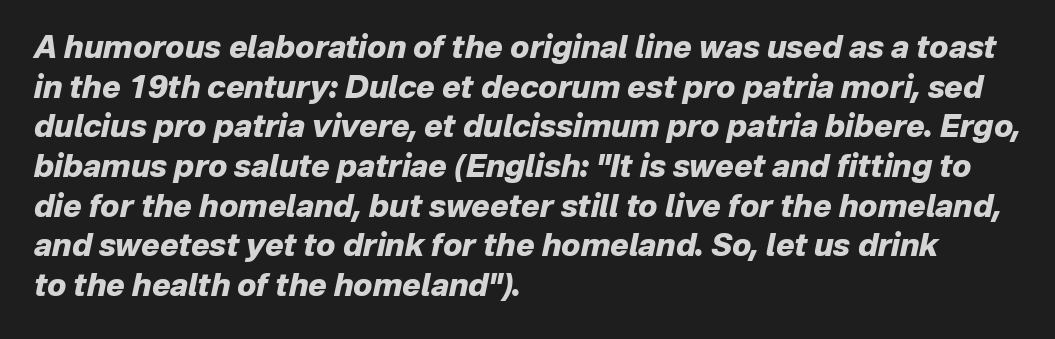
Q: Is the text bold? A: Yes.
Q: Is the text italic (slanted)? A: Yes, it leans right by about 12 degrees.
Q: Is the text underlined? A: No.
Q: How is the paragraph aligned? A: Left-aligned.
Q: Is the spacing between letters normal or unusually wide? A: Normal.
Q: Is the spacing between lines tight, normal or loose? A: Normal.
Q: Width (condensed, normal, or wide)? A: Normal.
Q: Stroke contrast? A: Low.
Q: x-height? A: Medium.
Q: Monospaced? A: No.
